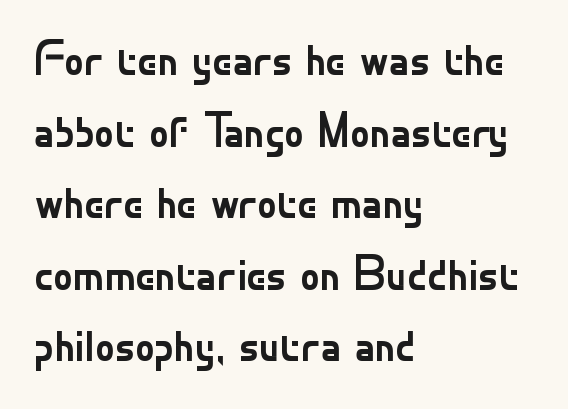
The image shows 49 px regular-weight sans-serif type, upright; set left-aligned, normal line spacing (1.46x), normal letter spacing, not underlined; low stroke contrast and a small x-height.
